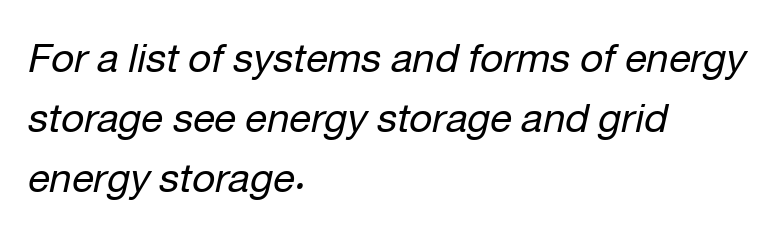
The image shows 40 px regular-weight type, italic (leaning right); set left-aligned, normal line spacing (1.5x), normal letter spacing, not underlined; low stroke contrast and a medium x-height.
